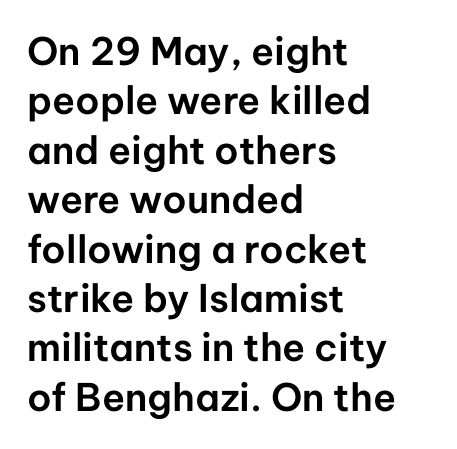
The image shows 38 px sans-serif type, upright; set left-aligned, normal line spacing (1.3x), normal letter spacing, not underlined; low stroke contrast and a medium x-height.
